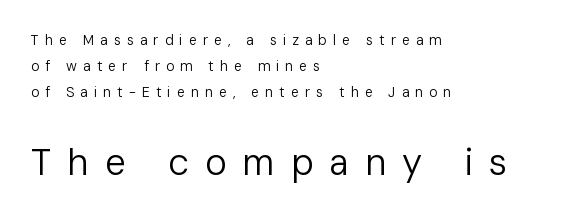
A clean baseline with only descenders dipping below it. Ink coverage per letter is moderate at most. Short and long lines alike share a common starting point at left. This is roman type, the default non-slanted kind. Look at the glyph heights: the lower group is clearly the bigger setting. Words appear elongated and porous because spacing is wide.
